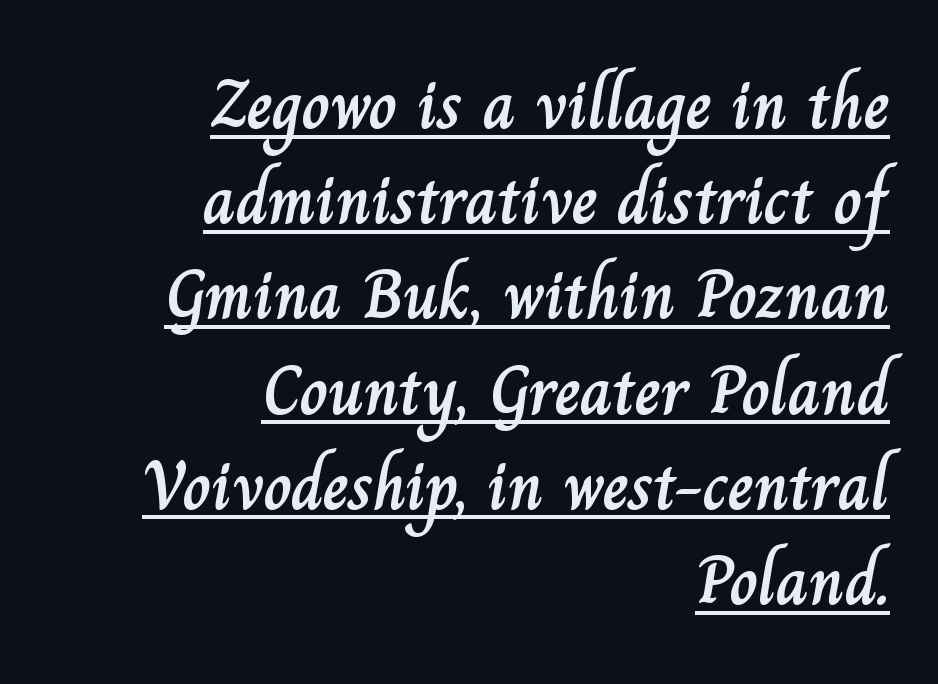
Q: Is the text italic (slanted)? A: Yes.
Q: Is the text underlined? A: Yes.
Q: How is the paragraph aligned? A: Right-aligned.
Q: Is the spacing between letters normal or unusually wide? A: Normal.
Q: Is the spacing between lines tight, normal or loose? A: Normal.
Q: Width (condensed, normal, or wide)? A: Normal.
Q: Stroke contrast? A: Low.
Q: x-height? A: Small.
Q: Monospaced? A: No.
